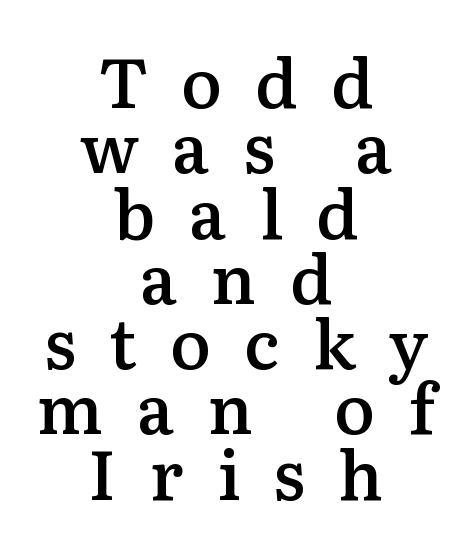
{"serif": "yes", "italic": "no", "bold": "semi", "weight": "semibold", "width": "normal", "stroke_contrast": "medium", "x_height": "medium", "monospaced": "no", "underline": "no", "align": "center", "line_spacing": "tight", "line_spacing_ratio": 0.96, "letter_spacing": "wide", "letter_spacing_em": 0.49, "glyph_px": 68}
